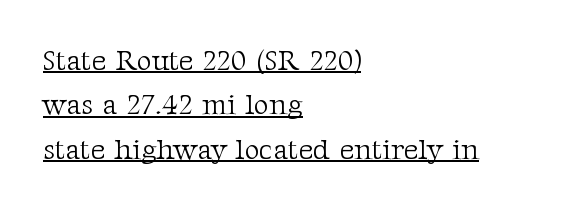
The image shows 29 px light serif type, upright; set left-aligned, normal line spacing (1.53x), normal letter spacing, underlined; medium stroke contrast and a medium x-height.
